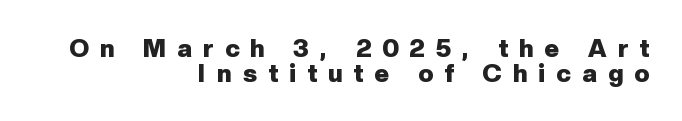
The passage is arranged like a letterhead date or caption credit — flush right. The passage shown is not underscored anywhere. No italicization has been applied; the sample stays upright. The passage shown is emphatically bold. Very little white space separates one row of letters from the next.
